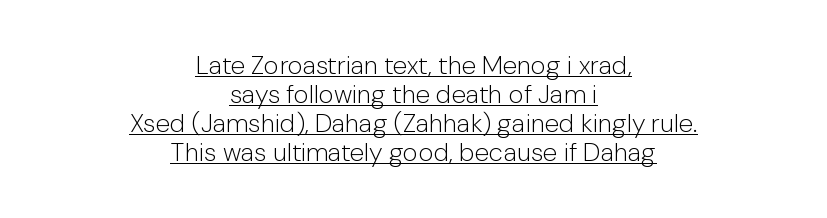
The image shows 26 px text type, upright; set centered, tight line spacing (1.11x), normal letter spacing, underlined.
